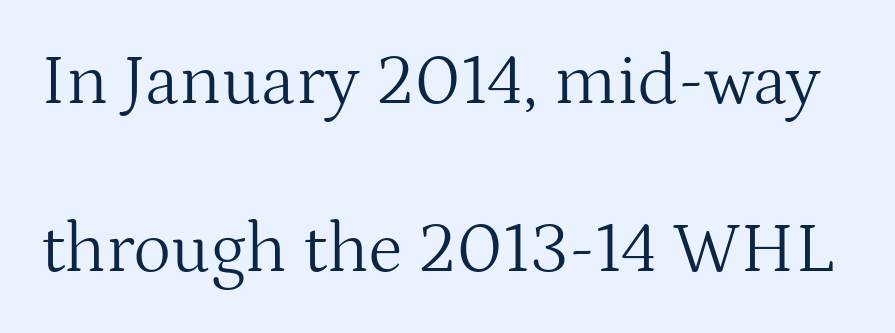
Short note: letters normally spaced. This sample uses a serif face. The words here are not underlined. Vertically, the passage feels expansive, rows floating well apart.
